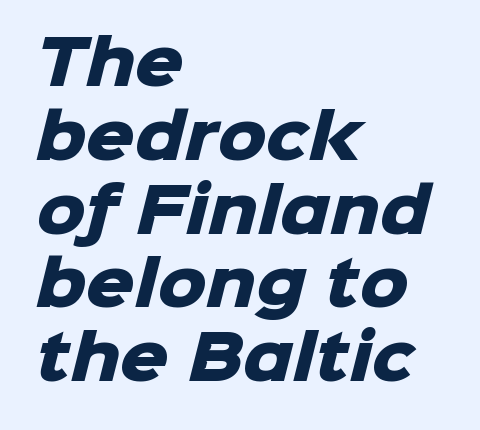
Q: Is the text bold? A: Yes.
Q: Is the typeface a serif or a sans-serif typeface? A: Sans-serif.
Q: Is the text underlined? A: No.
Q: How is the paragraph aligned? A: Left-aligned.
Q: Is the spacing between letters normal or unusually wide? A: Normal.
Q: Width (condensed, normal, or wide)? A: Normal.
Q: Stroke contrast? A: Low.
Q: x-height? A: Medium.
Q: Monospaced? A: No.
